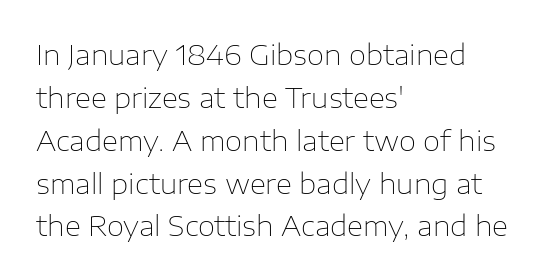
Between one letter and the next there's only the usual sliver of space. Typographically, this falls in the sans-serif category. If you drew a line through each stem, it would be perfectly vertical. The letters advance in unequal steps, a hallmark of proportional type.
